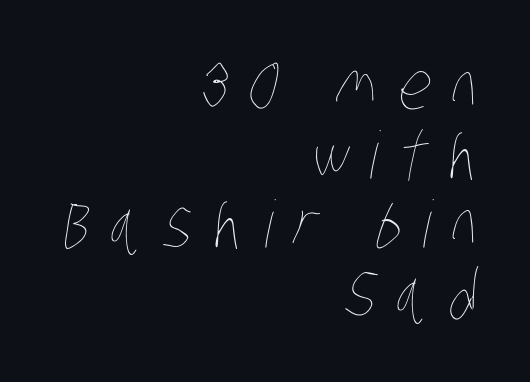
{"bold": "no", "weight": "thin", "width": "condensed", "stroke_contrast": "low", "x_height": "large", "monospaced": "no", "underline": "no", "align": "right", "line_spacing": "tight", "line_spacing_ratio": 1.06, "letter_spacing": "wide", "letter_spacing_em": 0.32, "glyph_px": 65}
